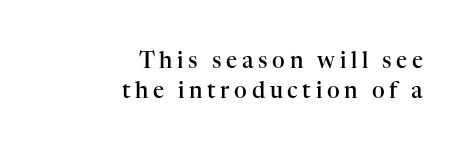
Q: Is the text bold? A: Semi-bold.
Q: Is the text italic (slanted)? A: No, it is upright.
Q: Is the text underlined? A: No.
Q: How is the paragraph aligned? A: Right-aligned.
Q: Is the spacing between letters normal or unusually wide? A: Unusually wide.
Q: Is the spacing between lines tight, normal or loose? A: Normal.
